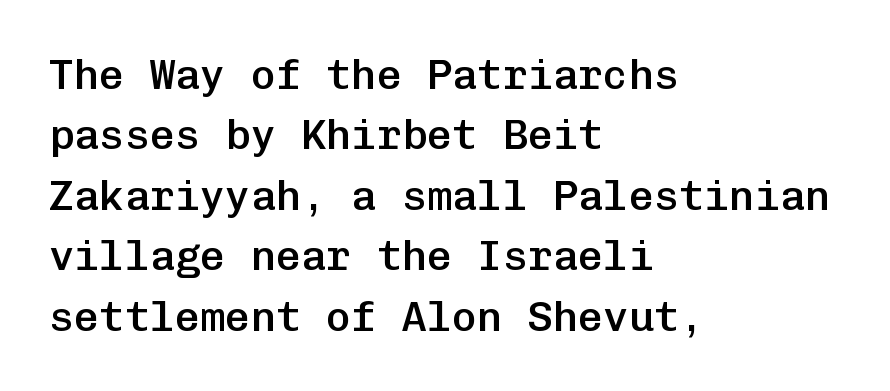
The image shows 42 px semibold sans-serif type, upright, monospaced; set left-aligned, normal line spacing (1.44x), normal letter spacing, not underlined; low stroke contrast and a medium x-height.
